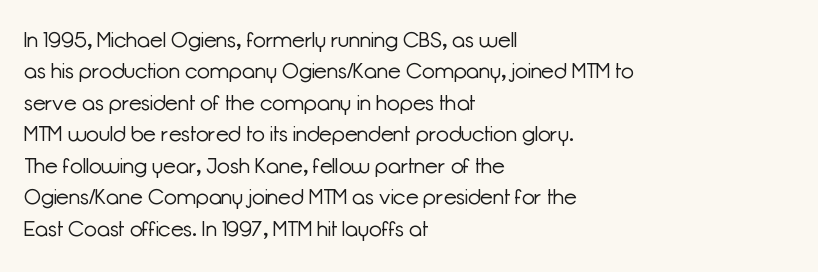
Each row of text sits above clean, open space. Italic? Not at all — the glyphs are vertical. Typeset ragged right — the left edge is the straight one. Each word holds together tightly as a unit, with standard inter-letter gaps. Interline gaps are of average width in this sample.
